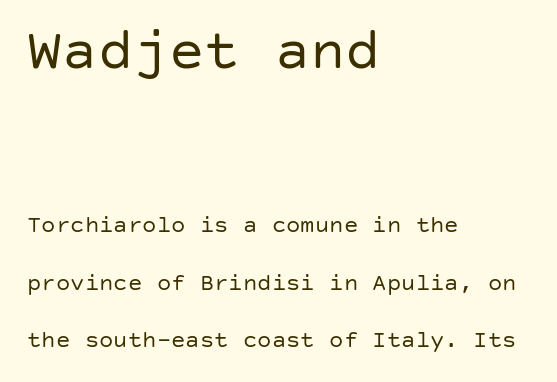
The image shows 59 px regular-weight sans-serif type, upright; set left-aligned, loose line spacing (2.39x), normal letter spacing, not underlined; the first (top) block is 2.46x larger; low stroke contrast and a large x-height.
